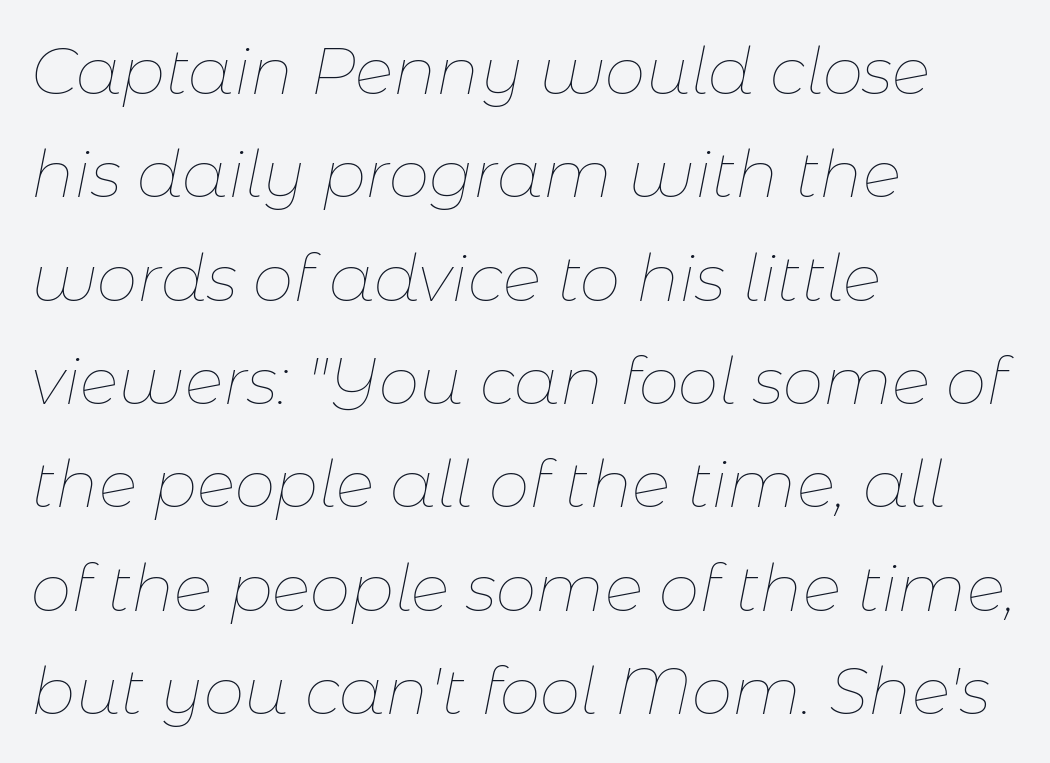
{"italic": "yes", "lean": "right", "slant_degrees": 11, "bold": "no", "weight": "thin", "width": "normal", "stroke_contrast": "low", "x_height": "medium", "monospaced": "no", "underline": "no", "align": "left", "line_spacing": "normal", "line_spacing_ratio": 1.59, "letter_spacing": "normal", "letter_spacing_em": 0.0, "glyph_px": 65}
